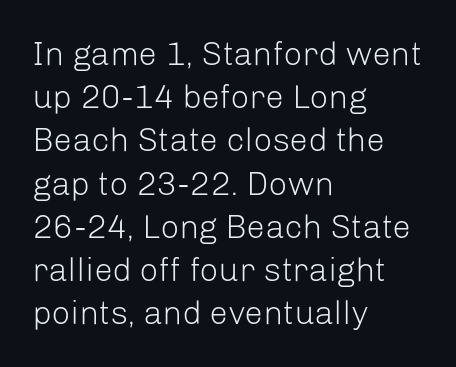
{"serif": "no", "italic": "no", "bold": "no", "weight": "light", "width": "normal", "stroke_contrast": "low", "x_height": "medium", "monospaced": "no", "underline": "no", "align": "left", "line_spacing": "normal", "line_spacing_ratio": 1.31, "letter_spacing": "normal", "letter_spacing_em": 0.0, "glyph_px": 33}
